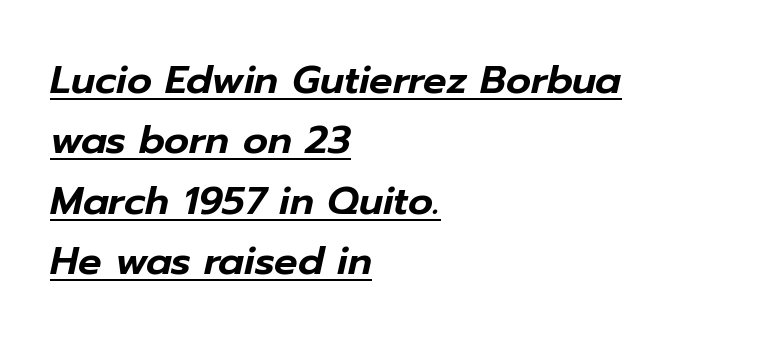
What decoration does the sample have? An underline. Does the copy run flush right? No — it runs flush left. Observe the lean: these are italic letterforms. Spacing between characters is what you'd get straight out of the box. The space between consecutive lines is moderate.
